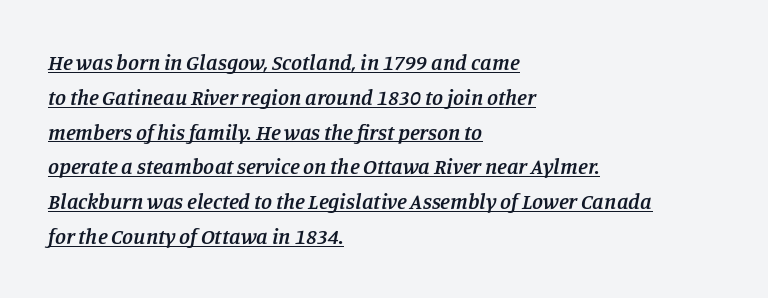
Q: Is the text bold? A: Semi-bold.
Q: Is the text italic (slanted)? A: Yes, it leans right by about 11 degrees.
Q: Is the text underlined? A: Yes.
Q: How is the paragraph aligned? A: Left-aligned.
Q: Is the spacing between letters normal or unusually wide? A: Normal.
Q: Is the spacing between lines tight, normal or loose? A: Normal.
